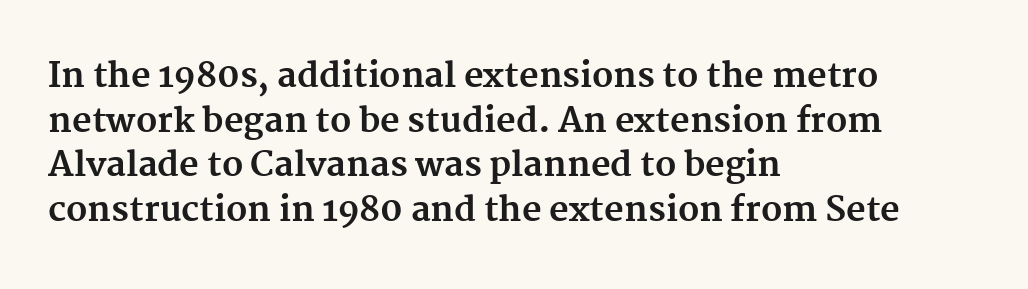
Q: Is the text bold? A: Yes.
Q: Is the text italic (slanted)? A: No, it is upright.
Q: Is the typeface a serif or a sans-serif typeface? A: Serif.
Q: Is the text underlined? A: No.
Q: How is the paragraph aligned? A: Left-aligned.
Q: Is the spacing between letters normal or unusually wide? A: Normal.
Q: Is the spacing between lines tight, normal or loose? A: Normal.
Q: Width (condensed, normal, or wide)? A: Normal.
Q: Stroke contrast? A: Medium.
Q: x-height? A: Medium.
Q: Monospaced? A: No.
